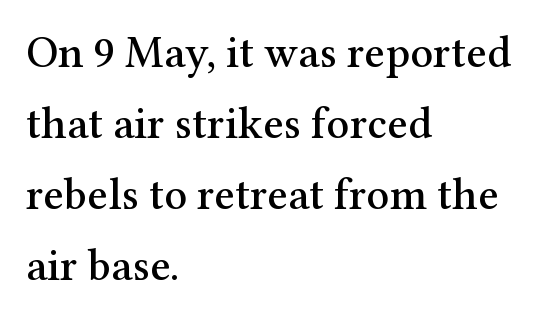
{"serif": "yes", "italic": "no", "width": "normal", "stroke_contrast": "medium", "x_height": "medium", "monospaced": "no", "underline": "no", "align": "left", "line_spacing": "normal", "line_spacing_ratio": 1.58, "letter_spacing": "normal", "letter_spacing_em": 0.0, "glyph_px": 45}
